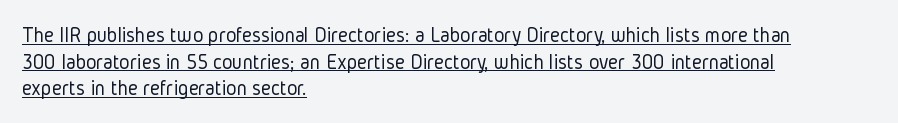
Q: Is the text bold? A: No.
Q: Is the text italic (slanted)? A: No, it is upright.
Q: Is the text underlined? A: Yes.
Q: How is the paragraph aligned? A: Left-aligned.
Q: Is the spacing between letters normal or unusually wide? A: Normal.
